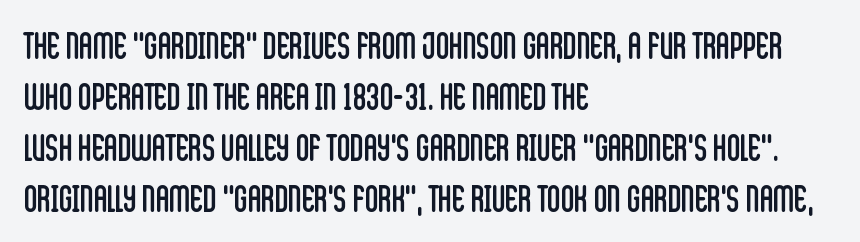
{"serif": "no", "italic": "no", "bold": "no", "weight": "regular", "width": "condensed", "stroke_contrast": "low", "x_height": "large", "monospaced": "no", "underline": "no", "align": "left", "line_spacing": "normal", "line_spacing_ratio": 1.38, "letter_spacing": "normal", "letter_spacing_em": 0.0, "glyph_px": 37}
